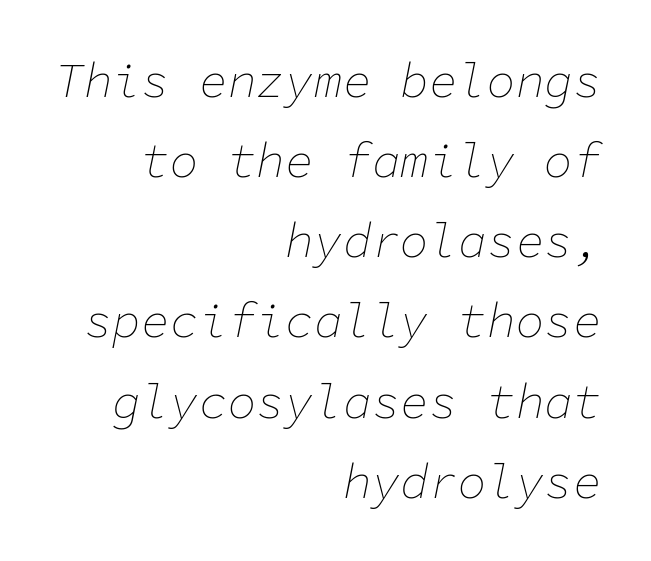
If you drew a ruler down the right edge, every line would touch it. Compared with typical body copy, the letter spacing here is the same. The weight tops out at a normal text grade. Looks like terminal output: every glyph gets an equal slot. Horizontal bands of white between lines are of average thickness. Lines of text with bare space underneath.
